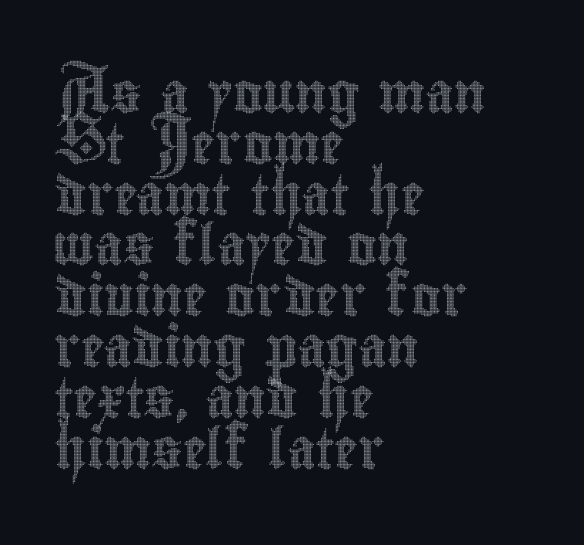
The image shows 40 px condensed type, upright; set left-aligned, normal line spacing (1.27x), normal letter spacing, not underlined; a small x-height.
